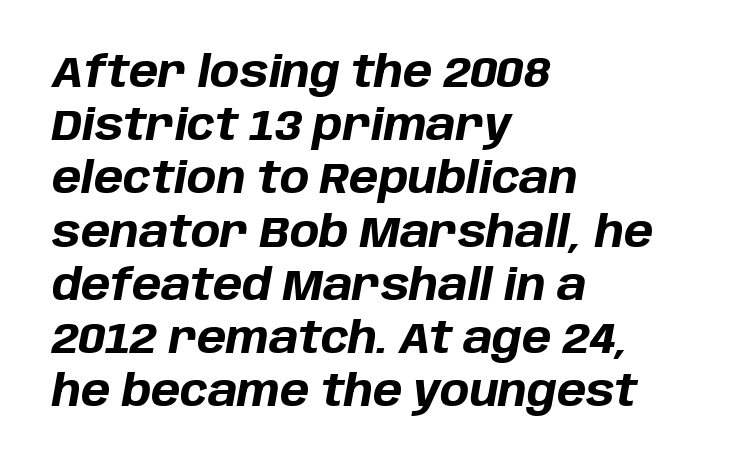
Q: Is the text bold? A: Yes.
Q: Is the text italic (slanted)? A: Yes, it leans right by about 10 degrees.
Q: Is the text underlined? A: No.
Q: How is the paragraph aligned? A: Left-aligned.
Q: Is the spacing between letters normal or unusually wide? A: Normal.
Q: Width (condensed, normal, or wide)? A: Normal.
Q: Stroke contrast? A: Low.
Q: x-height? A: Large.
Q: Monospaced? A: No.
